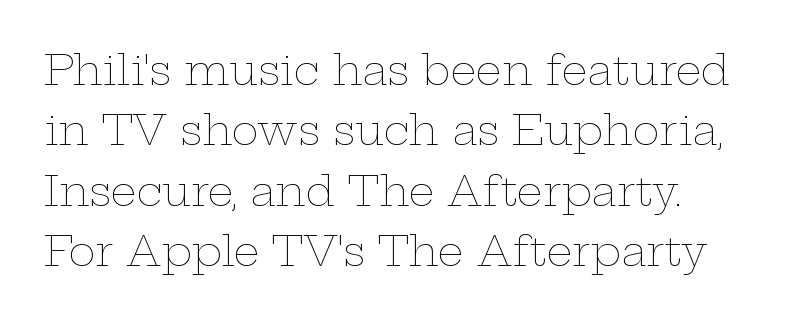
The image shows 41 px thin, wide type, upright; set left-aligned, normal line spacing (1.47x), normal letter spacing, not underlined; low stroke contrast and a medium x-height.
